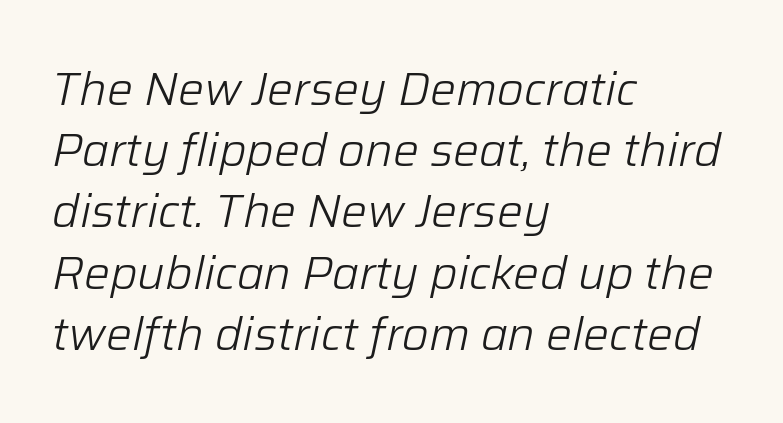
{"italic": "yes", "lean": "right", "slant_degrees": 12, "bold": "no", "weight": "light", "width": "normal", "stroke_contrast": "low", "x_height": "medium", "monospaced": "no", "underline": "no", "align": "left", "line_spacing": "normal", "line_spacing_ratio": 1.33, "letter_spacing": "normal", "letter_spacing_em": 0.0, "glyph_px": 46}
